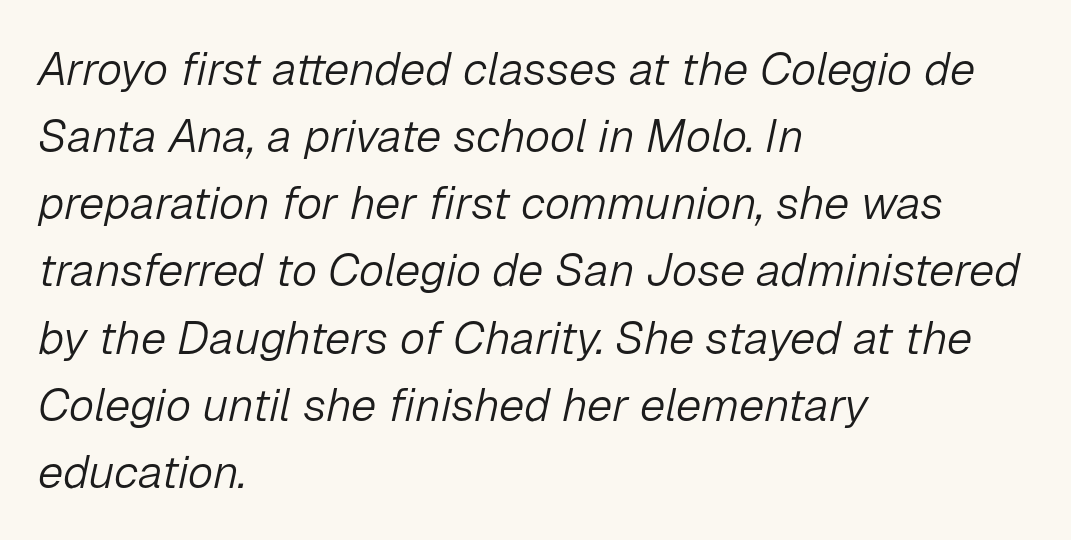
Q: Is the text bold? A: No.
Q: Is the text italic (slanted)? A: Yes, it leans right by about 12 degrees.
Q: Is the text underlined? A: No.
Q: How is the paragraph aligned? A: Left-aligned.
Q: Is the spacing between letters normal or unusually wide? A: Normal.
Q: Is the spacing between lines tight, normal or loose? A: Normal.
Q: Width (condensed, normal, or wide)? A: Normal.
Q: Stroke contrast? A: Low.
Q: x-height? A: Medium.
Q: Monospaced? A: No.
